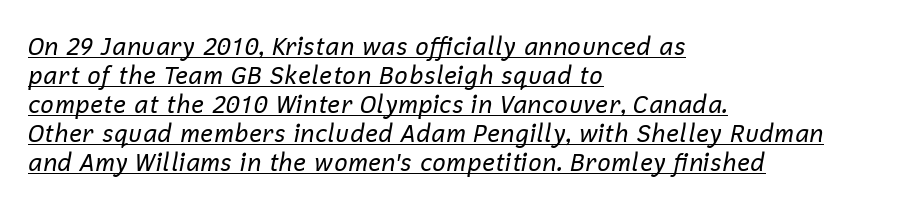
Letters have the restrained weight of plain body copy at most. Caption: standard tracking, unaltered. Does the copy run flush right? No — it runs flush left. Posture: slanted. This sample carries an underscore along the baseline area.
